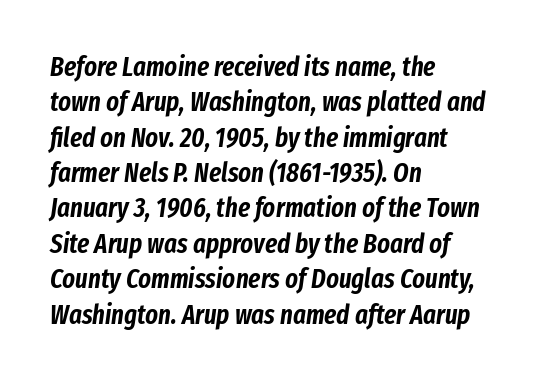
Q: Is the text italic (slanted)? A: Yes, it leans right by about 8 degrees.
Q: Is the text underlined? A: No.
Q: How is the paragraph aligned? A: Left-aligned.
Q: Is the spacing between letters normal or unusually wide? A: Normal.
Q: Is the spacing between lines tight, normal or loose? A: Normal.
